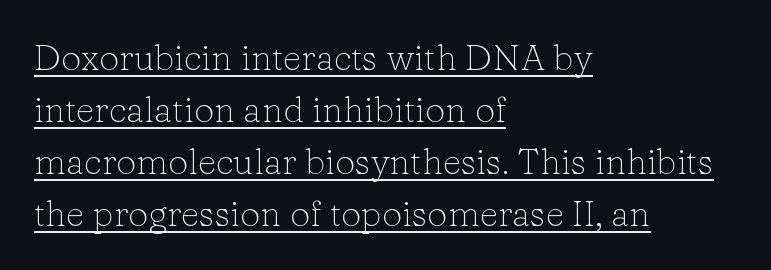
Q: Is the text bold? A: No.
Q: Is the text italic (slanted)? A: No, it is upright.
Q: Is the typeface a serif or a sans-serif typeface? A: Serif.
Q: Is the text underlined? A: Yes.
Q: How is the paragraph aligned? A: Left-aligned.
Q: Is the spacing between letters normal or unusually wide? A: Normal.
Q: Is the spacing between lines tight, normal or loose? A: Normal.
Q: Width (condensed, normal, or wide)? A: Normal.
Q: Stroke contrast? A: Low.
Q: x-height? A: Medium.
Q: Monospaced? A: No.
